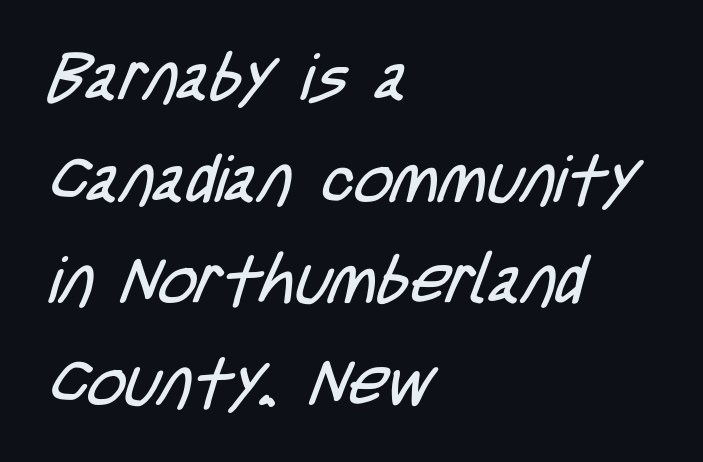
Q: Is the text bold? A: No.
Q: Is the typeface a serif or a sans-serif typeface? A: Sans-serif.
Q: Is the text underlined? A: No.
Q: How is the paragraph aligned? A: Left-aligned.
Q: Is the spacing between letters normal or unusually wide? A: Normal.
Q: Is the spacing between lines tight, normal or loose? A: Normal.
Q: Width (condensed, normal, or wide)? A: Condensed.
Q: Stroke contrast? A: Low.
Q: x-height? A: Large.
Q: Monospaced? A: No.
